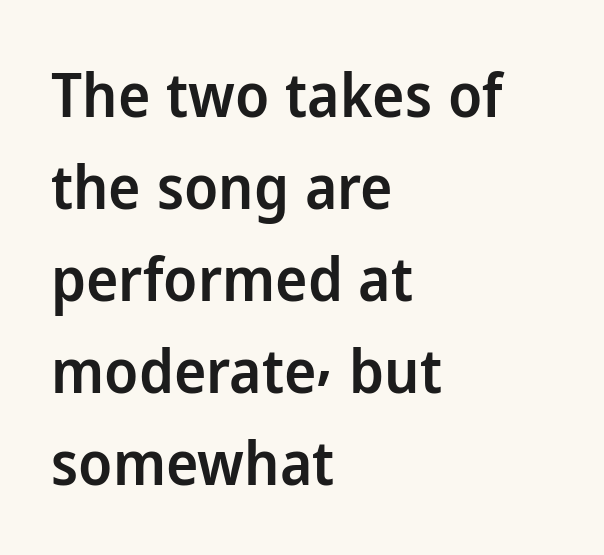
The image shows 61 px semibold sans-serif type, upright; set left-aligned, normal line spacing (1.51x), normal letter spacing, not underlined; low stroke contrast and a medium x-height.
